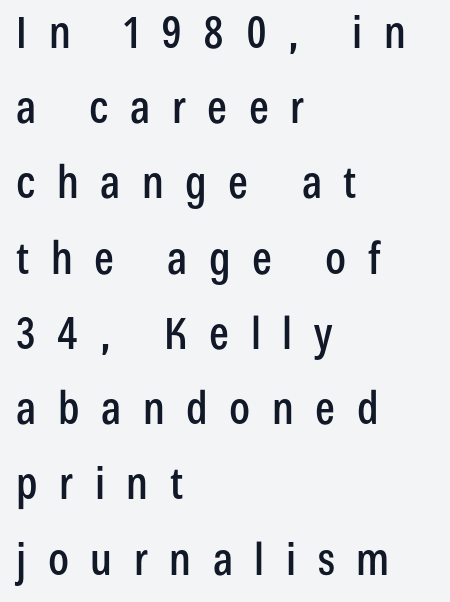
{"serif": "no", "italic": "no", "width": "condensed", "stroke_contrast": "low", "x_height": "medium", "monospaced": "no", "underline": "no", "align": "left", "line_spacing_ratio": 1.71, "letter_spacing": "wide", "letter_spacing_em": 0.49, "glyph_px": 44}
